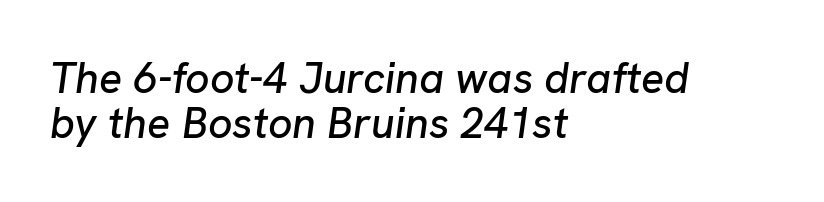
Q: Is the text italic (slanted)? A: Yes, it leans right by about 8 degrees.
Q: Is the text underlined? A: No.
Q: How is the paragraph aligned? A: Left-aligned.
Q: Is the spacing between letters normal or unusually wide? A: Normal.
Q: Is the spacing between lines tight, normal or loose? A: Tight.
Q: Width (condensed, normal, or wide)? A: Normal.
Q: Stroke contrast? A: Low.
Q: x-height? A: Medium.
Q: Monospaced? A: No.
